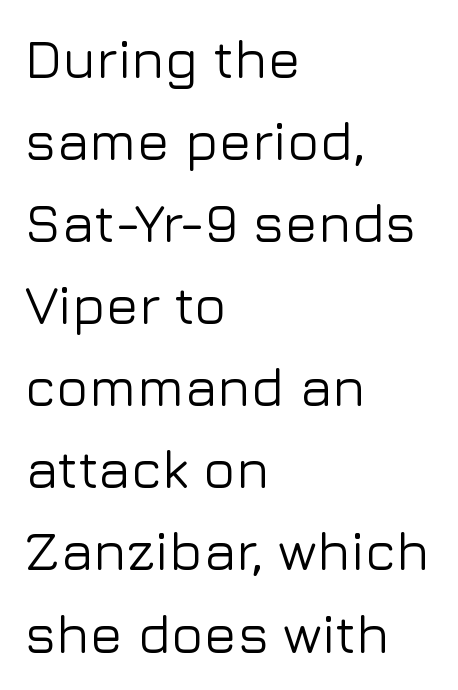
Q: Is the text italic (slanted)? A: No, it is upright.
Q: Is the typeface a serif or a sans-serif typeface? A: Sans-serif.
Q: Is the text underlined? A: No.
Q: How is the paragraph aligned? A: Left-aligned.
Q: Is the spacing between letters normal or unusually wide? A: Normal.
Q: Is the spacing between lines tight, normal or loose? A: Normal.
Q: Width (condensed, normal, or wide)? A: Normal.
Q: Stroke contrast? A: Low.
Q: x-height? A: Medium.
Q: Monospaced? A: No.
